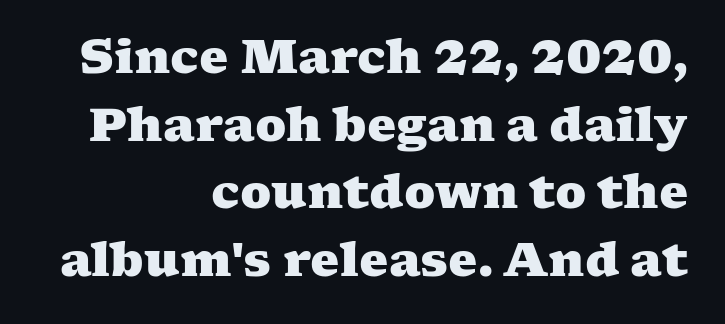
The image shows 46 px heavy, wide serif type; set right-aligned, normal line spacing (1.47x), normal letter spacing, not underlined; medium stroke contrast and a medium x-height.
